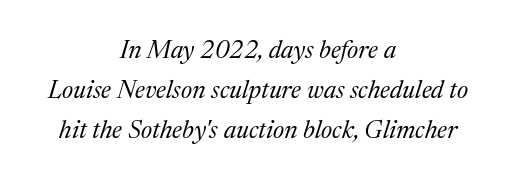
Q: Is the text bold? A: No.
Q: Is the text italic (slanted)? A: Yes, it leans right by about 17 degrees.
Q: Is the text underlined? A: No.
Q: How is the paragraph aligned? A: Centered.
Q: Is the spacing between letters normal or unusually wide? A: Normal.
Q: Is the spacing between lines tight, normal or loose? A: Normal.
